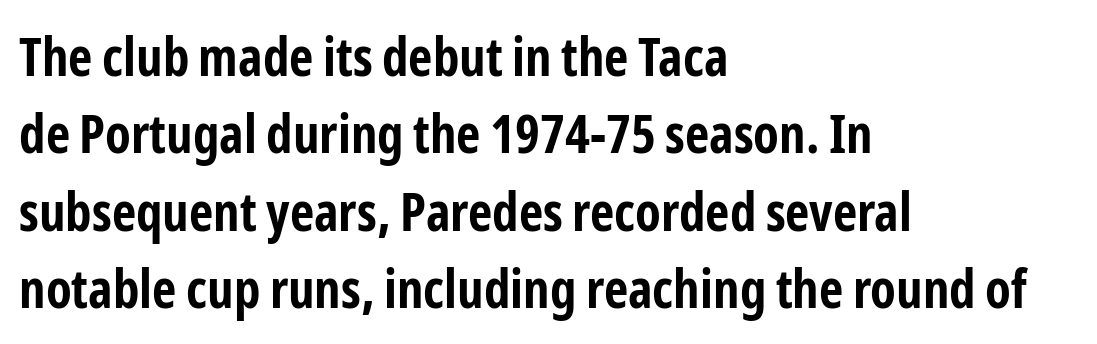
Q: Is the text bold? A: Yes.
Q: Is the text italic (slanted)? A: No, it is upright.
Q: Is the typeface a serif or a sans-serif typeface? A: Sans-serif.
Q: Is the text underlined? A: No.
Q: How is the paragraph aligned? A: Left-aligned.
Q: Is the spacing between letters normal or unusually wide? A: Normal.
Q: Is the spacing between lines tight, normal or loose? A: Normal.
Q: Width (condensed, normal, or wide)? A: Condensed.
Q: Stroke contrast? A: Low.
Q: x-height? A: Medium.
Q: Monospaced? A: No.
